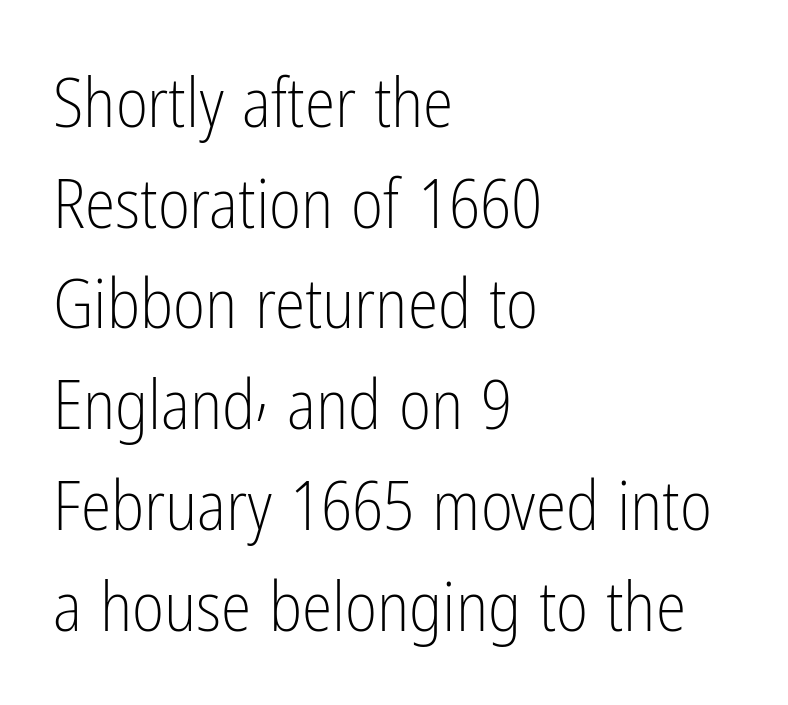
The image shows 69 px light, condensed sans-serif type, upright; set left-aligned, normal line spacing (1.46x), normal letter spacing, not underlined; low stroke contrast and a medium x-height.
